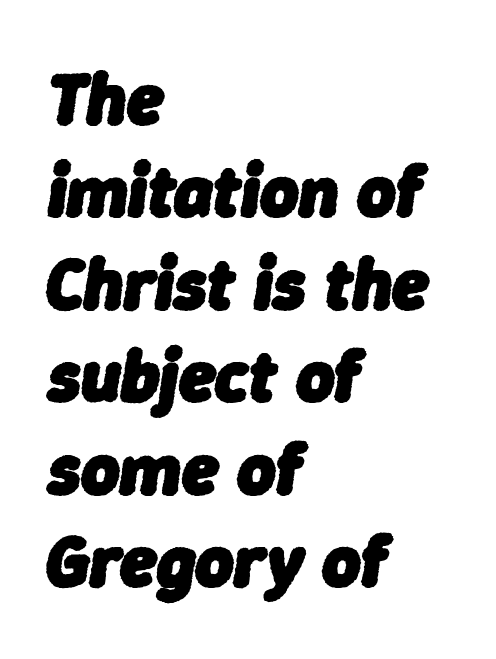
The image shows 74 px heavy type, italic (leaning right); set left-aligned, normal line spacing (1.25x), normal letter spacing, not underlined; low stroke contrast and a medium x-height.
